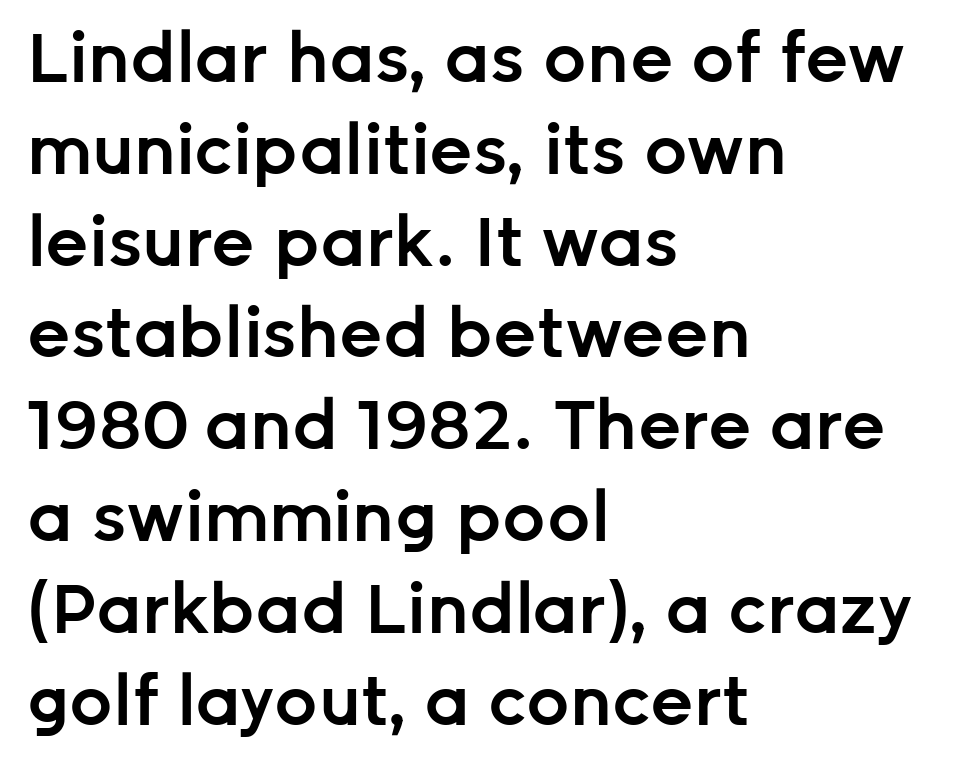
The image shows 68 px semibold sans-serif type, upright; set left-aligned, normal line spacing (1.35x), normal letter spacing, not underlined; low stroke contrast and a medium x-height.
